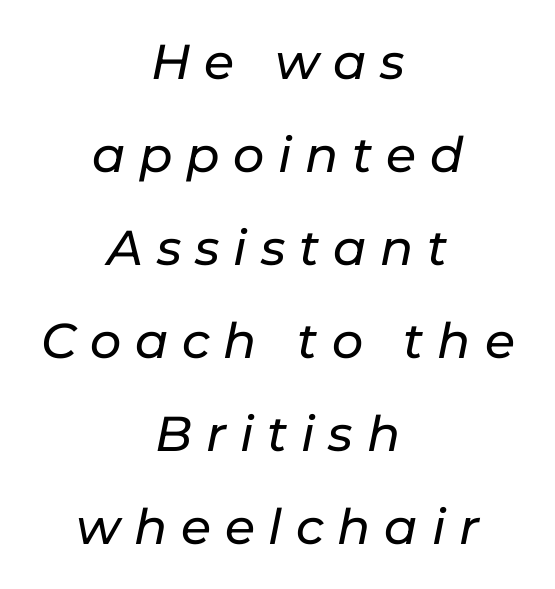
Words appear elongated and porous because spacing is wide. This sample has the flowing, uneven cadence of proportional lettering. The compositor balanced each line on the midline. Quick note: underline off. When letters slant like this, we call the style italic. Does the leading feel generous? Absolutely, it's lavish.
